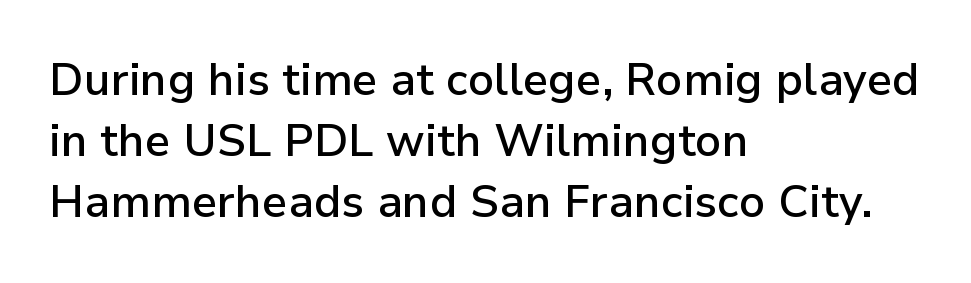
{"serif": "no", "italic": "no", "bold": "semi", "weight": "semibold", "width": "normal", "stroke_contrast": "low", "x_height": "medium", "monospaced": "no", "underline": "no", "align": "left", "line_spacing": "normal", "line_spacing_ratio": 1.36, "letter_spacing": "normal", "letter_spacing_em": 0.0, "glyph_px": 45}
